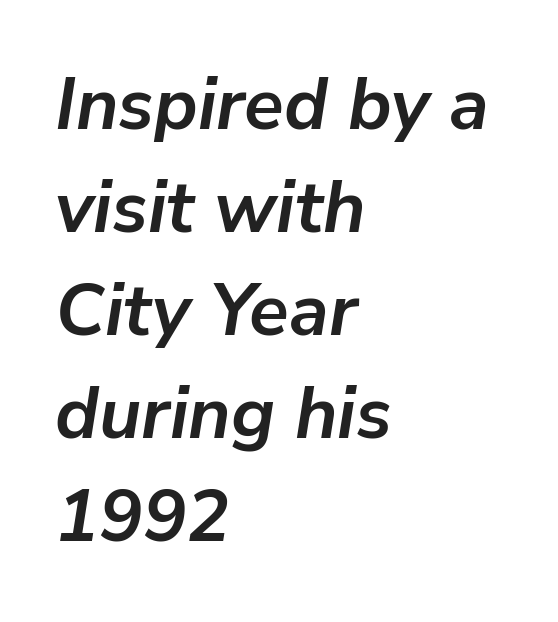
Q: Is the text bold? A: Yes.
Q: Is the text italic (slanted)? A: Yes, it leans right by about 9 degrees.
Q: Is the text underlined? A: No.
Q: How is the paragraph aligned? A: Left-aligned.
Q: Is the spacing between letters normal or unusually wide? A: Normal.
Q: Is the spacing between lines tight, normal or loose? A: Normal.
Q: Width (condensed, normal, or wide)? A: Normal.
Q: Stroke contrast? A: Low.
Q: x-height? A: Medium.
Q: Monospaced? A: No.
